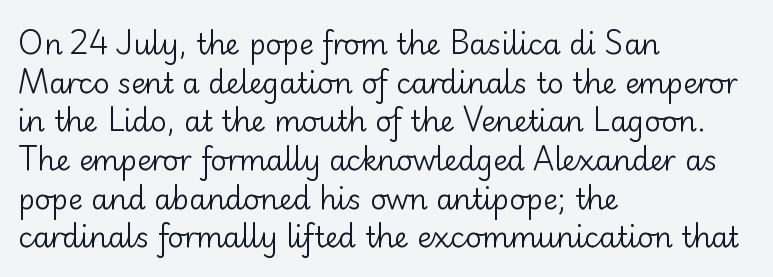
The image shows 28 px regular-weight sans-serif type, upright; set left-aligned, normal line spacing (1.38x), normal letter spacing, not underlined; low stroke contrast and a small x-height.
